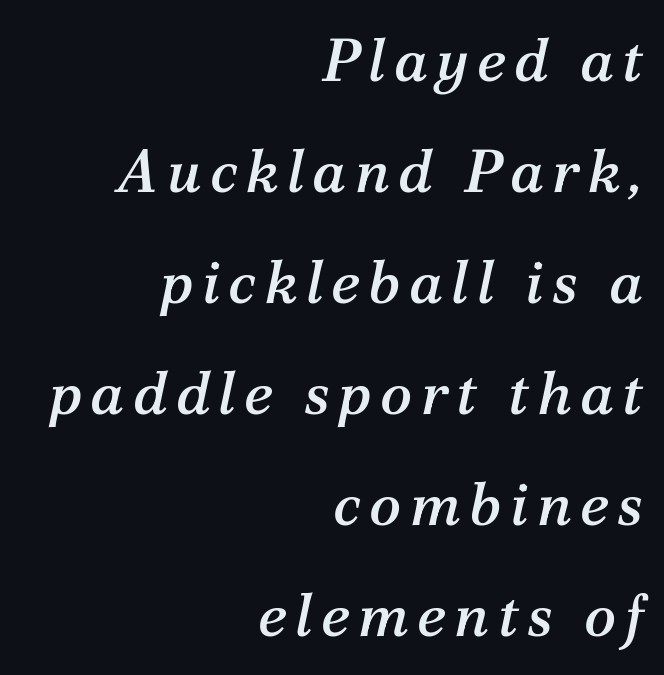
The letters advance in unequal steps, a hallmark of proportional type. The characters display serif detailing at their extremities. The face used here has a pronounced slope to its letters. Words float on clear page, feet unadorned.
